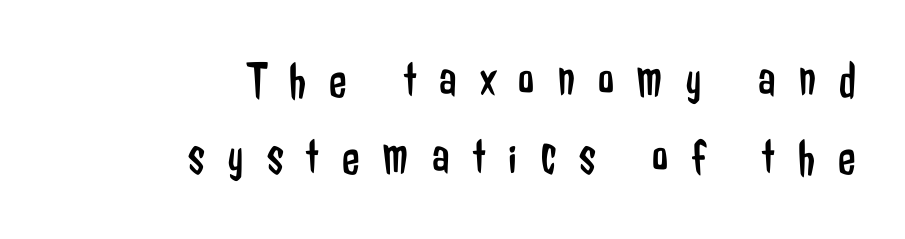
Q: Is the text bold? A: No.
Q: Is the text italic (slanted)? A: No, it is upright.
Q: Is the typeface a serif or a sans-serif typeface? A: Sans-serif.
Q: Is the text underlined? A: No.
Q: How is the paragraph aligned? A: Right-aligned.
Q: Is the spacing between letters normal or unusually wide? A: Unusually wide.
Q: Is the spacing between lines tight, normal or loose? A: Normal.
Q: Width (condensed, normal, or wide)? A: Condensed.
Q: Stroke contrast? A: Low.
Q: x-height? A: Medium.
Q: Monospaced? A: No.
